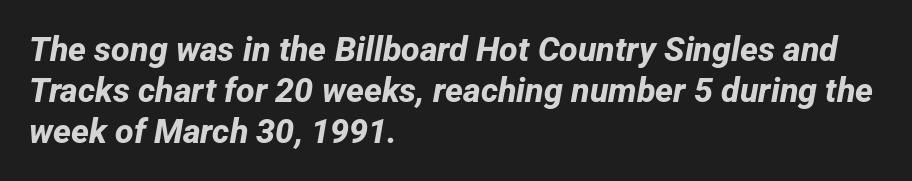
{"serif": "no", "bold": "yes", "weight": "bold", "width": "normal", "stroke_contrast": "low", "x_height": "medium", "monospaced": "no", "underline": "no", "align": "left", "line_spacing_ratio": 1.2, "letter_spacing": "normal", "letter_spacing_em": 0.0, "glyph_px": 34}
